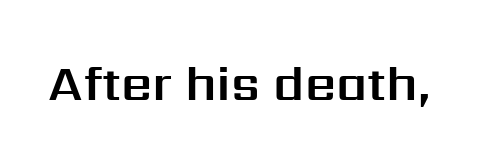
The tracking reads as untouched default to a designer's eye. Rendered with straight, roman letterforms. Check under the words: just untouched page. Look at the bottom of the vertical strokes: they stop flat, with no serifs. Each letter keeps its own natural width here, so spacing adapts to shape.
